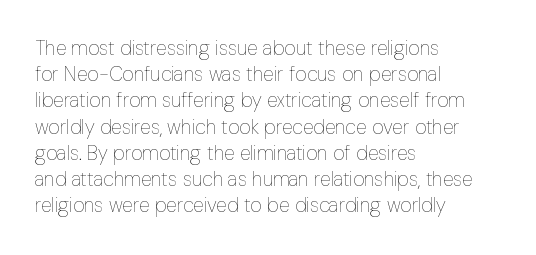
Q: Is the text bold? A: No.
Q: Is the text italic (slanted)? A: No, it is upright.
Q: Is the text underlined? A: No.
Q: How is the paragraph aligned? A: Left-aligned.
Q: Is the spacing between letters normal or unusually wide? A: Normal.
Q: Is the spacing between lines tight, normal or loose? A: Normal.
